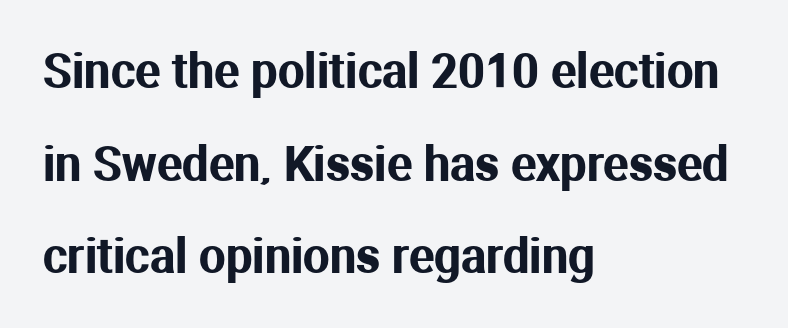
{"serif": "no", "italic": "no", "width": "normal", "stroke_contrast": "medium", "x_height": "medium", "monospaced": "no", "underline": "no", "align": "left", "line_spacing": "loose", "line_spacing_ratio": 1.97, "letter_spacing": "normal", "letter_spacing_em": 0.0, "glyph_px": 47}
